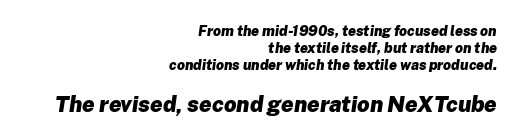
The image shows 22 px bold type, italic (leaning right); set right-aligned, line spacing 1.22x, normal letter spacing, not underlined; the second (bottom) block is 1.57x larger.
